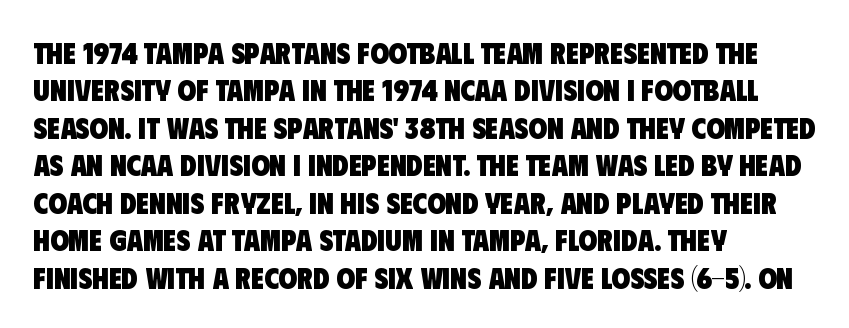
{"serif": "no", "bold": "yes", "weight": "heavy", "width": "condensed", "stroke_contrast": "low", "x_height": "large", "monospaced": "no", "underline": "no", "align": "left", "line_spacing": "normal", "line_spacing_ratio": 1.25, "letter_spacing": "normal", "letter_spacing_em": 0.0, "glyph_px": 30}
